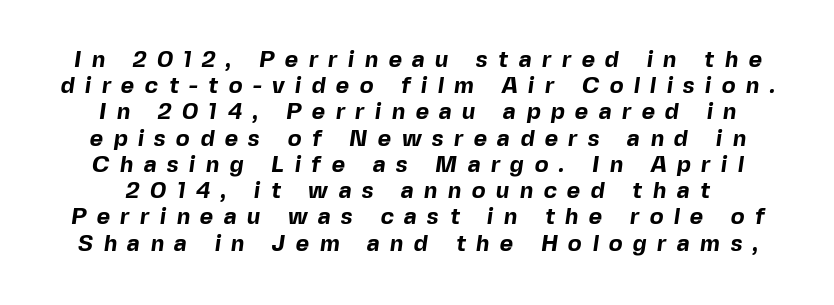
The image shows 23 px bold type; set tight line spacing (1.14x), unusually wide letter spacing (+0.45 em), not underlined.
